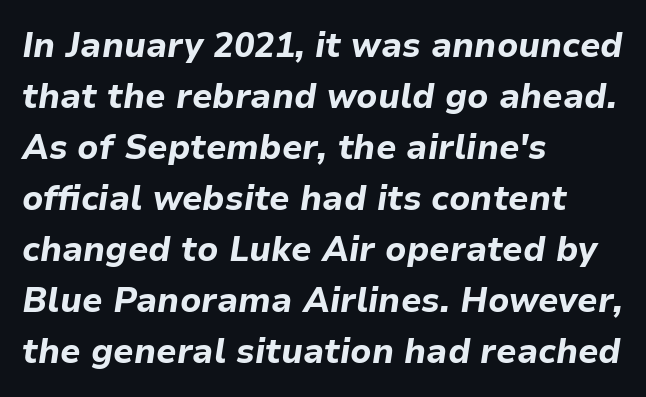
The image shows 34 px bold type, italic (leaning right); set left-aligned, normal line spacing (1.5x), normal letter spacing, not underlined; low stroke contrast and a medium x-height.
